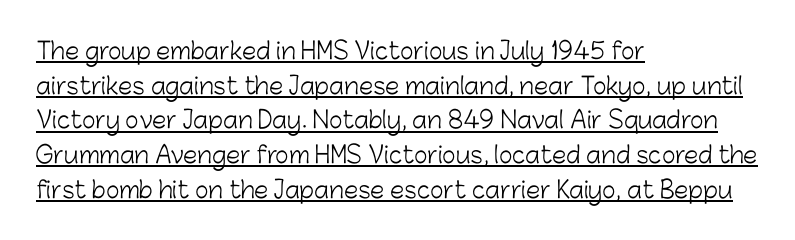
Q: Is the text bold? A: No.
Q: Is the text italic (slanted)? A: No, it is upright.
Q: Is the text underlined? A: Yes.
Q: How is the paragraph aligned? A: Left-aligned.
Q: Is the spacing between letters normal or unusually wide? A: Normal.
Q: Is the spacing between lines tight, normal or loose? A: Normal.
